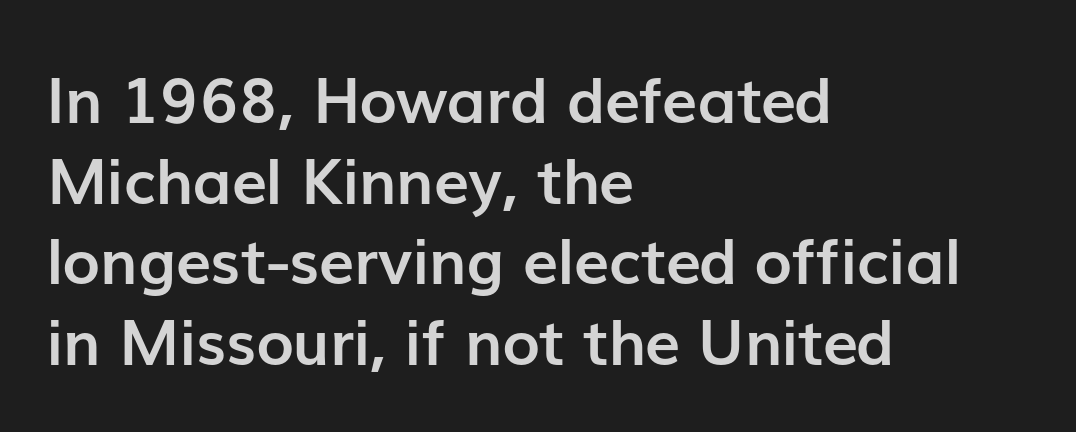
Emphasis by weight is at full strength: bold. These lines sit exactly where default settings would place them. Descender tails drop into unmarked territory. The letters stand straight up with perfectly vertical stems.
